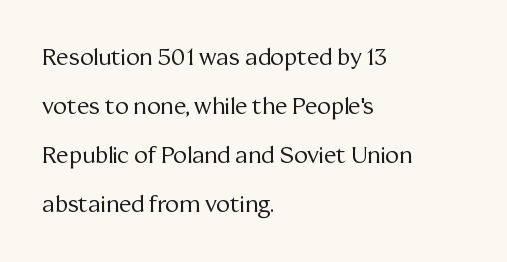
Q: Is the text bold? A: No.
Q: Is the text italic (slanted)? A: No, it is upright.
Q: Is the text underlined? A: No.
Q: How is the paragraph aligned? A: Left-aligned.
Q: Is the spacing between letters normal or unusually wide? A: Normal.
Q: Is the spacing between lines tight, normal or loose? A: Loose.
